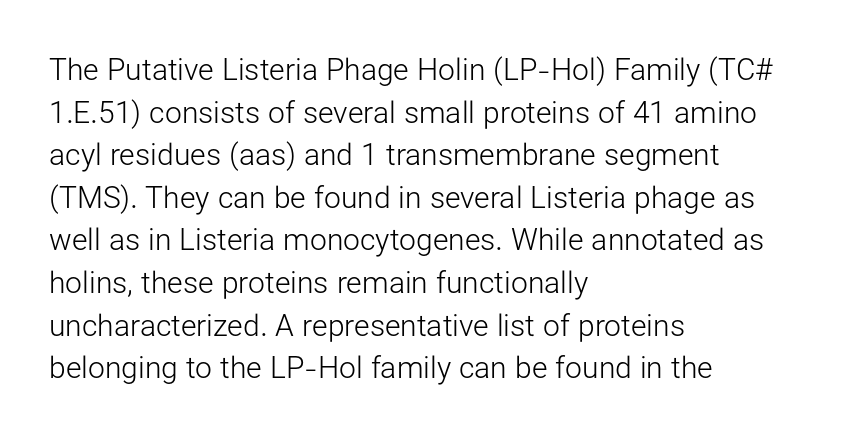
The image shows 30 px light sans-serif type, upright; set left-aligned, normal line spacing (1.42x), normal letter spacing, not underlined; low stroke contrast and a medium x-height.
